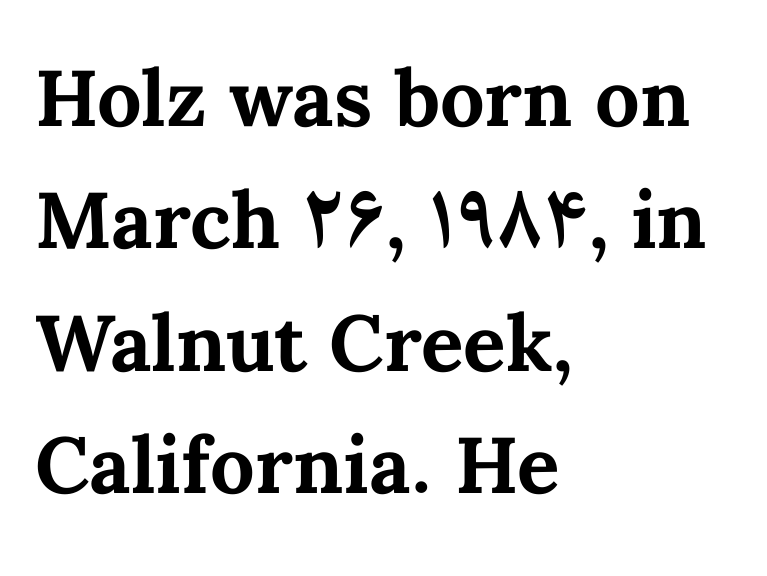
A full-strength bold gives these letters their thick strokes. The passage shown stacks its lines at a standard gap. A typesetter would mark this as roman, not italic. Think of a printed novel: that variable character pitch is what you see here.
